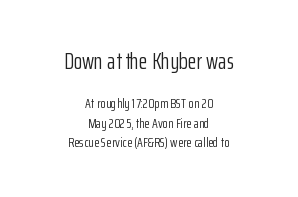
The typesetter chose a symmetrical, centered arrangement here. In terms of letterspacing, this is plain default setting. Normally led — the rows are evenly, conventionally spaced. Italic: no, the glyphs are upright roman.
